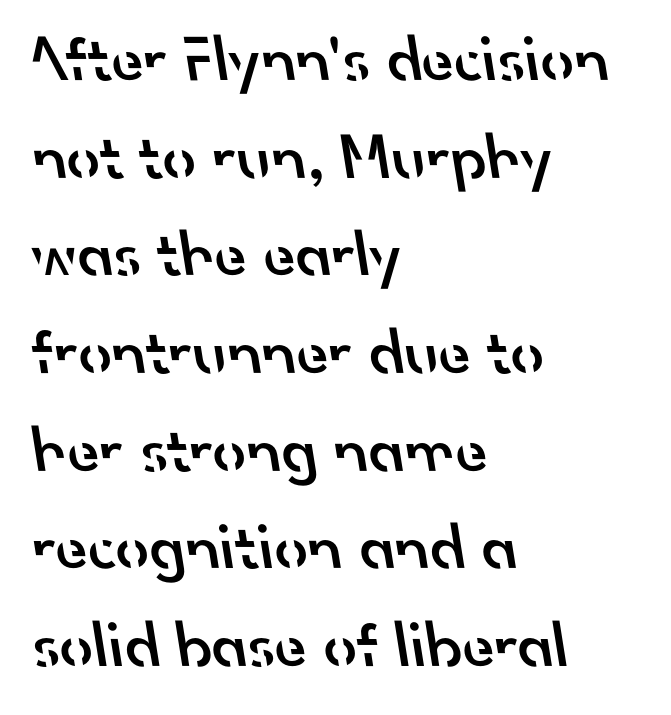
{"serif": "no", "bold": "semi", "weight": "semibold", "width": "normal", "stroke_contrast": "low", "x_height": "small", "monospaced": "no", "underline": "no", "align": "left", "line_spacing": "normal", "line_spacing_ratio": 1.48, "letter_spacing": "normal", "letter_spacing_em": 0.0, "glyph_px": 66}
